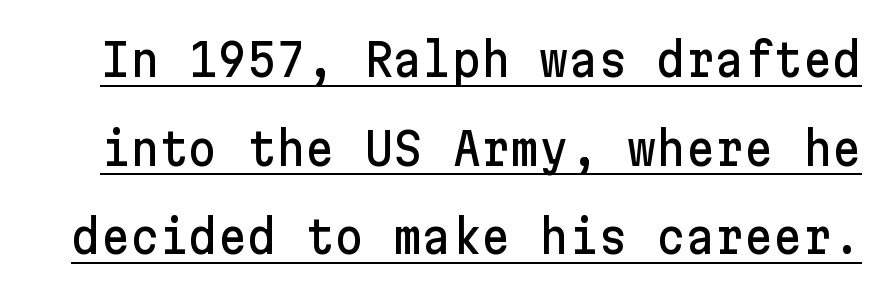
{"serif": "no", "italic": "no", "width": "normal", "stroke_contrast": "low", "x_height": "medium", "underline": "yes", "line_spacing": "loose", "line_spacing_ratio": 1.97, "letter_spacing": "normal", "letter_spacing_em": 0.0, "glyph_px": 45}
